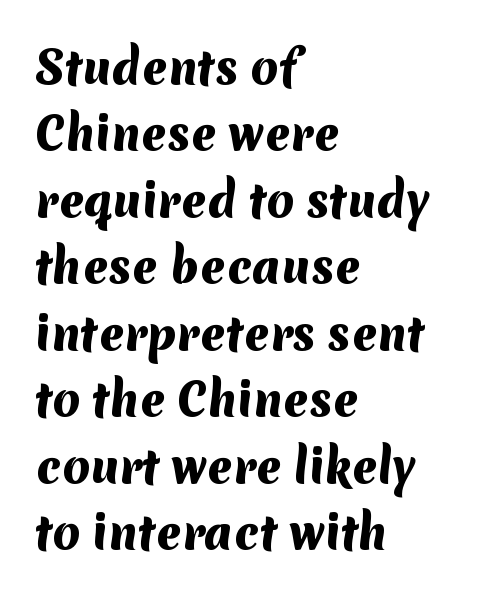
Q: Is the text bold? A: Yes.
Q: Is the typeface a serif or a sans-serif typeface? A: Sans-serif.
Q: Is the text underlined? A: No.
Q: How is the paragraph aligned? A: Left-aligned.
Q: Is the spacing between letters normal or unusually wide? A: Normal.
Q: Is the spacing between lines tight, normal or loose? A: Normal.
Q: Width (condensed, normal, or wide)? A: Normal.
Q: Stroke contrast? A: Medium.
Q: x-height? A: Medium.
Q: Monospaced? A: No.
